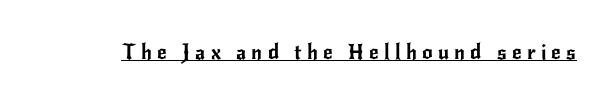
The letterforms stand isolated, each surrounded by extra space. Does a line run under the words? Yes, clearly. Posture: vertical.
